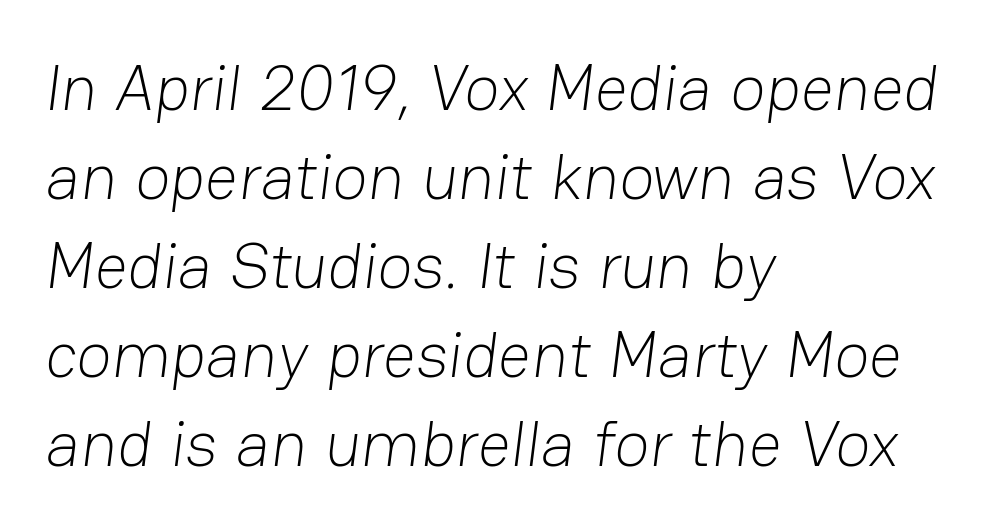
{"serif": "no", "bold": "no", "weight": "light", "width": "normal", "stroke_contrast": "low", "x_height": "medium", "monospaced": "no", "underline": "no", "align": "left", "line_spacing": "normal", "line_spacing_ratio": 1.37, "letter_spacing": "normal", "letter_spacing_em": 0.0, "glyph_px": 65}
